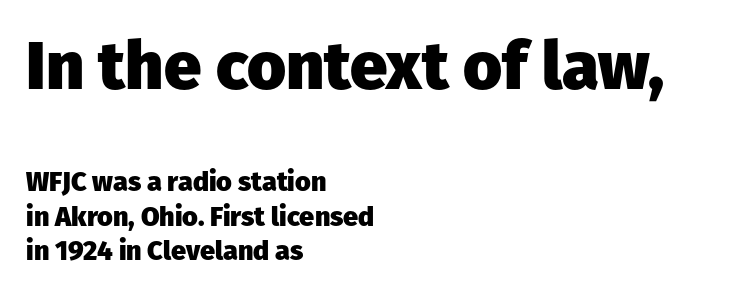
Q: Is the text bold? A: Yes.
Q: Is the text italic (slanted)? A: No, it is upright.
Q: Is the typeface a serif or a sans-serif typeface? A: Sans-serif.
Q: Is the text underlined? A: No.
Q: How is the paragraph aligned? A: Left-aligned.
Q: Is the spacing between letters normal or unusually wide? A: Normal.
Q: Is the spacing between lines tight, normal or loose? A: Normal.
Q: Which block of text is set in a larger size, the first (top) or the second (bottom)? A: The first (top) one.
Q: Width (condensed, normal, or wide)? A: Normal.
Q: Stroke contrast? A: Low.
Q: x-height? A: Medium.
Q: Monospaced? A: No.
